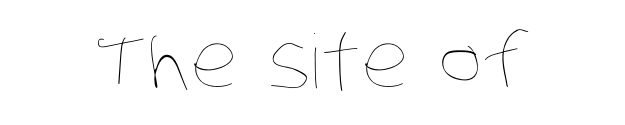
{"bold": "no", "weight": "thin", "width": "condensed", "stroke_contrast": "low", "x_height": "large", "monospaced": "no", "underline": "no", "letter_spacing": "normal", "letter_spacing_em": 0.0, "glyph_px": 74}
